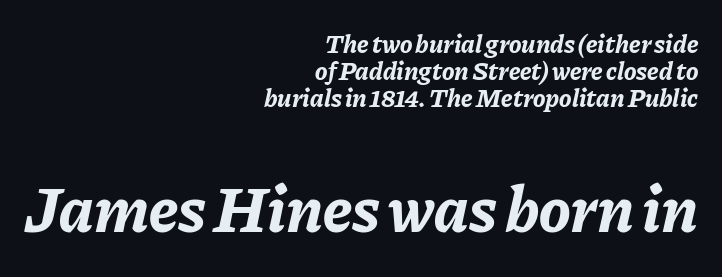
The image shows 66 px bold type, italic (leaning right); set right-aligned, tight line spacing (1.04x), normal letter spacing, not underlined; the second (bottom) block is 2.54x larger; low stroke contrast and a medium x-height.
